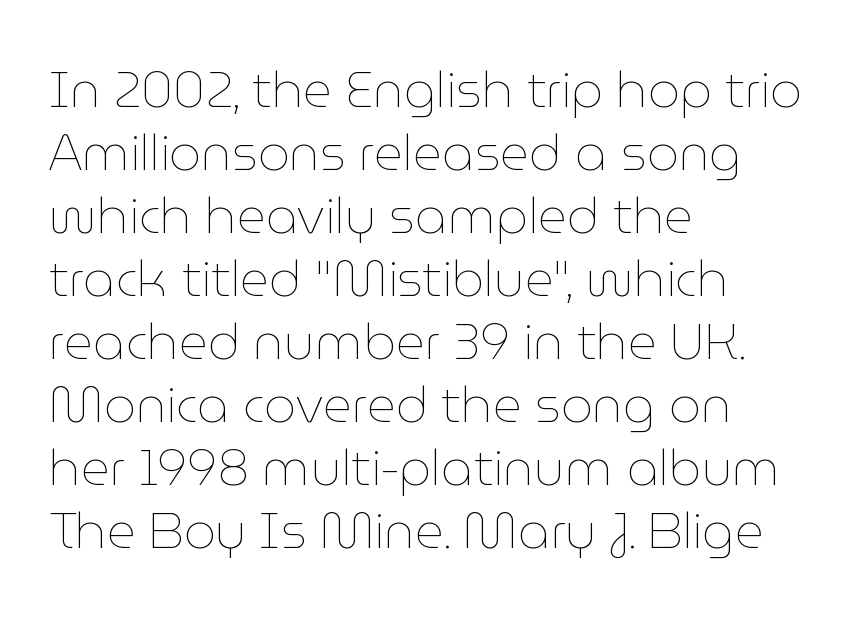
The image shows 50 px thin type, upright; set left-aligned, normal line spacing (1.26x), normal letter spacing, not underlined; low stroke contrast and a medium x-height.
